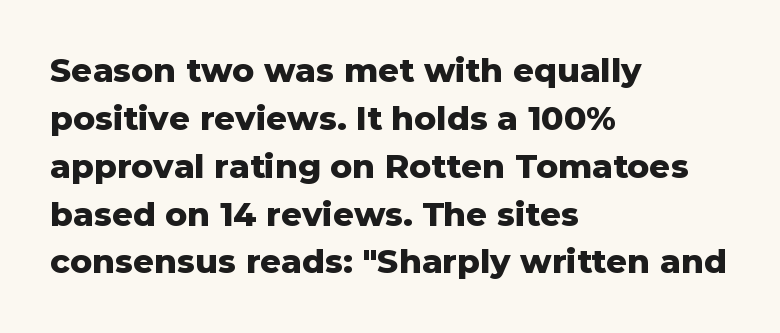
{"serif": "no", "italic": "no", "bold": "yes", "weight": "heavy", "width": "normal", "stroke_contrast": "low", "x_height": "medium", "monospaced": "no", "underline": "no", "align": "left", "line_spacing": "normal", "line_spacing_ratio": 1.45, "letter_spacing": "normal", "letter_spacing_em": 0.0, "glyph_px": 33}
